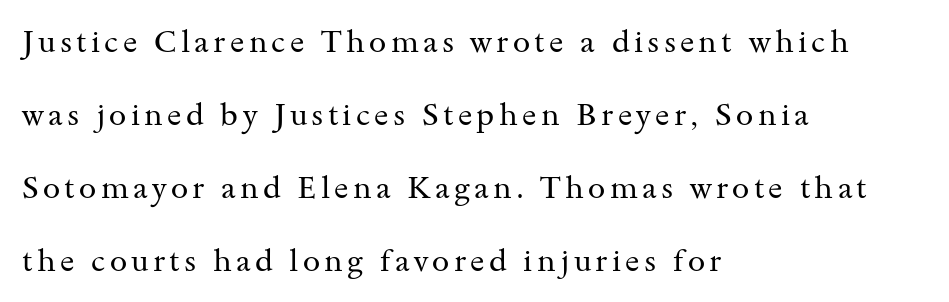
The image shows 31 px regular-weight, wide serif type, upright; set left-aligned, loose line spacing (2.36x), not underlined; medium stroke contrast and a small x-height.
